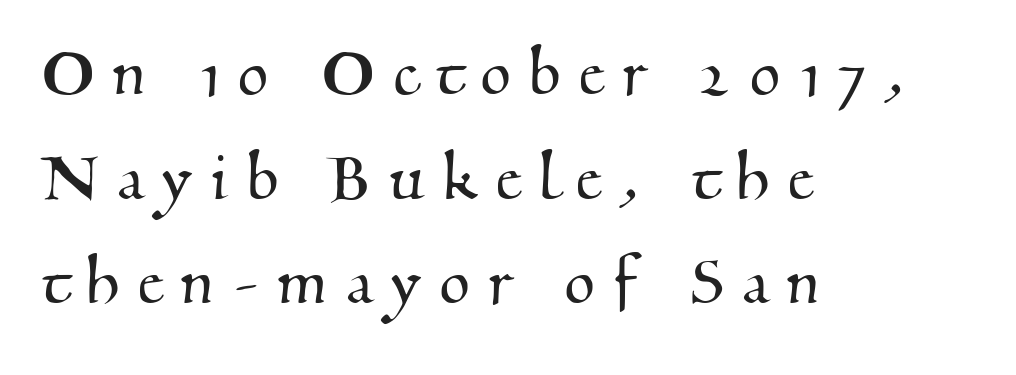
Q: Is the typeface a serif or a sans-serif typeface? A: Serif.
Q: Is the text underlined? A: No.
Q: How is the paragraph aligned? A: Left-aligned.
Q: Is the spacing between letters normal or unusually wide? A: Unusually wide.
Q: Is the spacing between lines tight, normal or loose? A: Normal.
Q: Width (condensed, normal, or wide)? A: Normal.
Q: Stroke contrast? A: Medium.
Q: x-height? A: Small.
Q: Monospaced? A: No.
